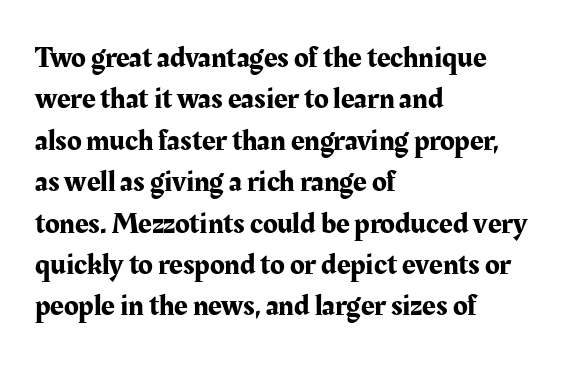
Q: Is the text italic (slanted)? A: No, it is upright.
Q: Is the typeface a serif or a sans-serif typeface? A: Serif.
Q: Is the text underlined? A: No.
Q: How is the paragraph aligned? A: Left-aligned.
Q: Is the spacing between letters normal or unusually wide? A: Normal.
Q: Is the spacing between lines tight, normal or loose? A: Normal.
Q: Width (condensed, normal, or wide)? A: Normal.
Q: Stroke contrast? A: Medium.
Q: x-height? A: Medium.
Q: Monospaced? A: No.
